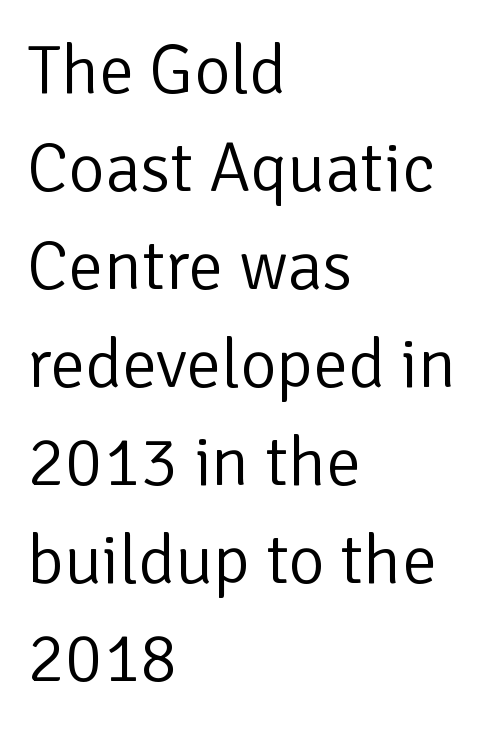
Q: Is the text bold? A: No.
Q: Is the text italic (slanted)? A: No, it is upright.
Q: Is the typeface a serif or a sans-serif typeface? A: Sans-serif.
Q: Is the text underlined? A: No.
Q: How is the paragraph aligned? A: Left-aligned.
Q: Is the spacing between letters normal or unusually wide? A: Normal.
Q: Is the spacing between lines tight, normal or loose? A: Normal.
Q: Width (condensed, normal, or wide)? A: Normal.
Q: Stroke contrast? A: Low.
Q: x-height? A: Medium.
Q: Monospaced? A: No.
